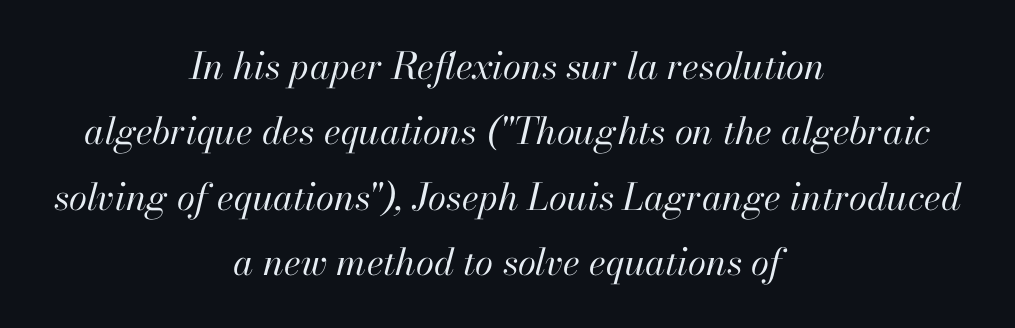
The image shows 37 px regular-weight type, italic (leaning right); set centered, line spacing 1.77x, normal letter spacing, not underlined; high stroke contrast and a small x-height.
